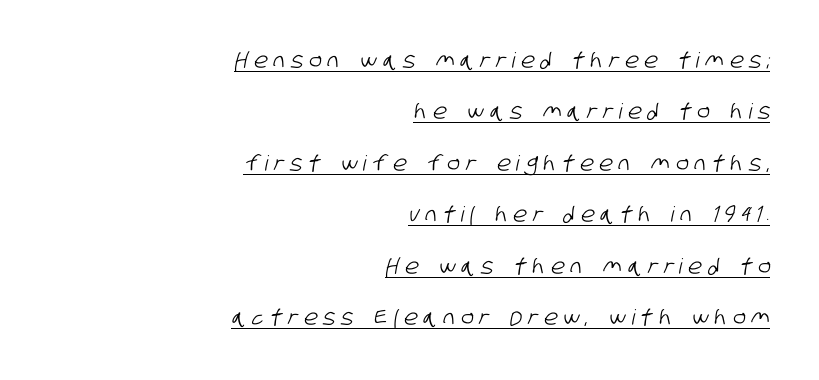
{"underline": "yes", "align": "right", "line_spacing": "loose", "line_spacing_ratio": 2.45, "letter_spacing": "wide", "letter_spacing_em": 0.29, "glyph_px": 21}
